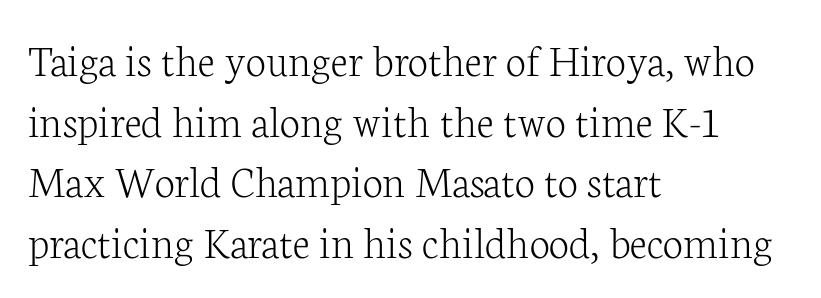
The image shows 46 px light serif type, upright; set left-aligned, normal line spacing (1.32x), normal letter spacing, not underlined; low stroke contrast and a medium x-height.
